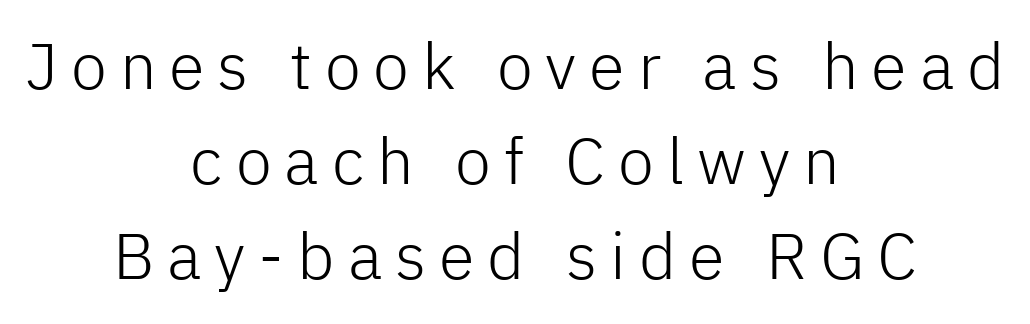
Q: Is the text bold? A: No.
Q: Is the text italic (slanted)? A: No, it is upright.
Q: Is the typeface a serif or a sans-serif typeface? A: Sans-serif.
Q: Is the text underlined? A: No.
Q: How is the paragraph aligned? A: Centered.
Q: Is the spacing between letters normal or unusually wide? A: Unusually wide.
Q: Is the spacing between lines tight, normal or loose? A: Normal.
Q: Width (condensed, normal, or wide)? A: Normal.
Q: Stroke contrast? A: Low.
Q: x-height? A: Medium.
Q: Monospaced? A: No.
